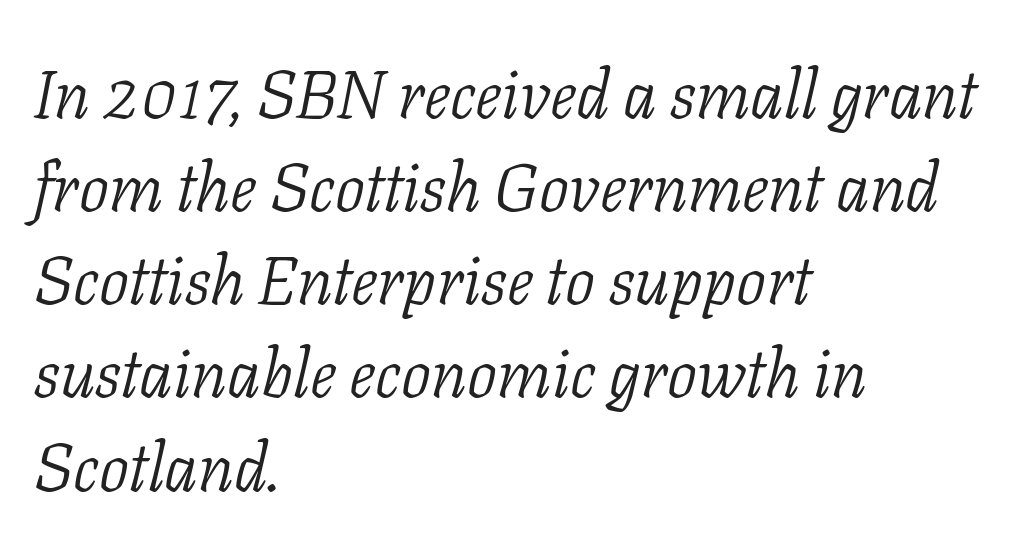
Q: Is the text bold? A: No.
Q: Is the text italic (slanted)? A: Yes, it leans right by about 11 degrees.
Q: Is the typeface a serif or a sans-serif typeface? A: Serif.
Q: Is the text underlined? A: No.
Q: How is the paragraph aligned? A: Left-aligned.
Q: Is the spacing between letters normal or unusually wide? A: Normal.
Q: Is the spacing between lines tight, normal or loose? A: Normal.
Q: Width (condensed, normal, or wide)? A: Normal.
Q: Stroke contrast? A: Low.
Q: x-height? A: Medium.
Q: Monospaced? A: No.
